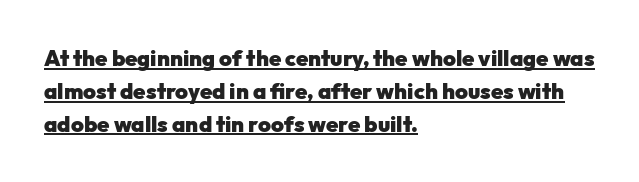
{"italic": "no", "bold": "yes", "underline": "yes", "align": "left", "line_spacing": "normal", "line_spacing_ratio": 1.49, "letter_spacing": "normal", "letter_spacing_em": 0.0, "glyph_px": 22}
